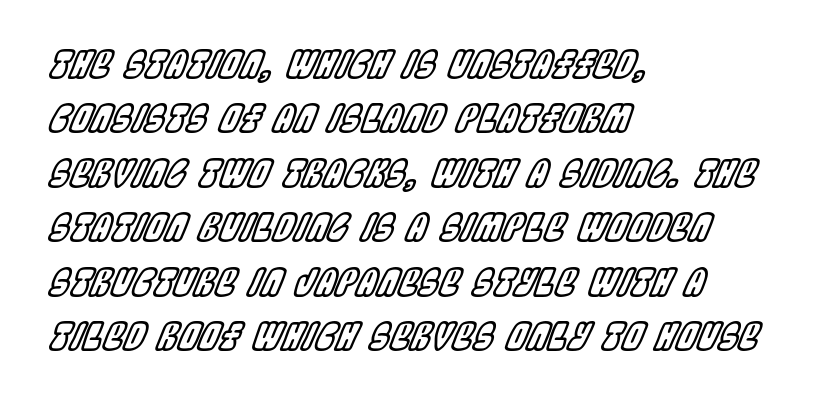
Q: Is the text italic (slanted)? A: Yes, it leans right by about 22 degrees.
Q: Is the text underlined? A: No.
Q: How is the paragraph aligned? A: Left-aligned.
Q: Is the spacing between letters normal or unusually wide? A: Normal.
Q: Is the spacing between lines tight, normal or loose? A: Normal.
Q: Width (condensed, normal, or wide)? A: Condensed.
Q: x-height? A: Large.
Q: Monospaced? A: No.
